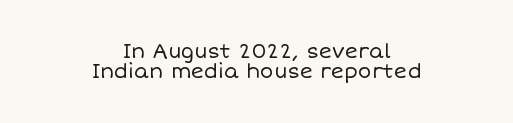
On a weight scale, this lands at 450 or below. Leftover space on each line is divided equally before and after the words. The area under the type is left untouched. When letters stand straight like this, we call the style roman or upright.
